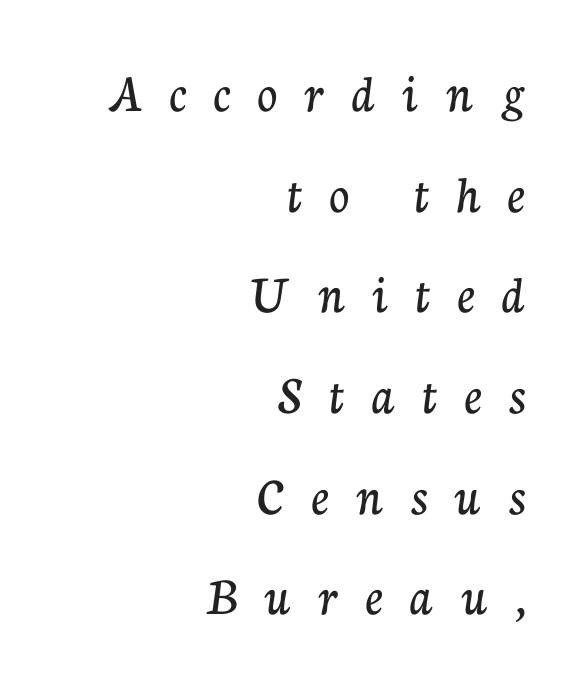
The image shows 55 px serif type; set right-aligned, line spacing 1.83x, unusually wide letter spacing (+0.5 em), not underlined; low stroke contrast and a medium x-height.
